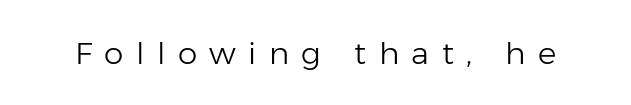
The image shows 31 px light sans-serif type, upright; set unusually wide letter spacing (+0.4 em), not underlined; low stroke contrast and a medium x-height.
